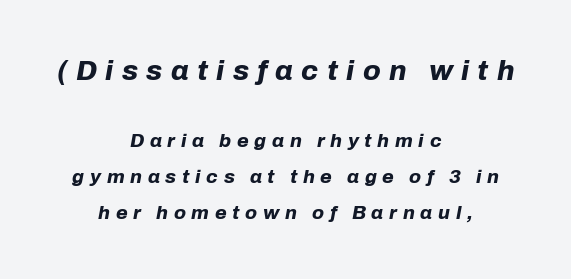
{"italic": "yes", "lean": "right", "slant_degrees": 10, "bold": "yes", "weight": "bold", "width": "normal", "stroke_contrast": "low", "x_height": "medium", "monospaced": "no", "underline": "no", "align": "center", "line_spacing_ratio": 1.89, "letter_spacing": "wide", "letter_spacing_em": 0.3, "larger_block": "first", "size_ratio": 1.47, "glyph_px": 28}
